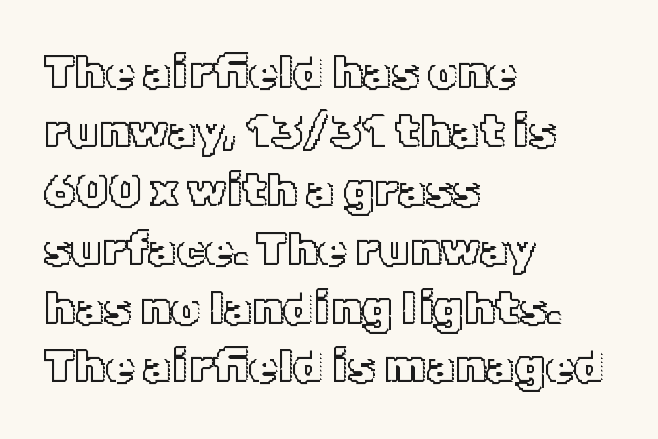
Reading down the block, your eye returns to a fixed left position each line. One glance says typical: line gaps are just what's usual. Italic? Not at all — the glyphs are vertical. A typesetter would call this proportional, since set widths differ per character. Beneath every word, the page is bare.
